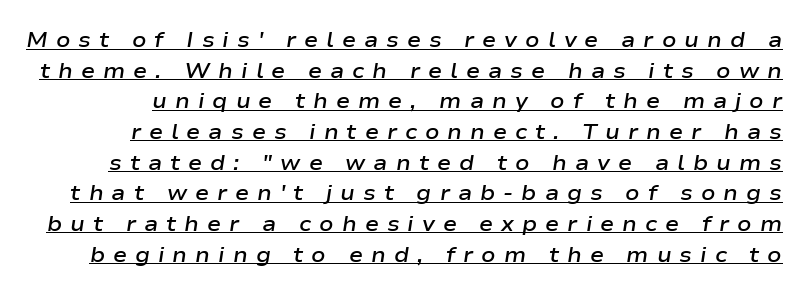
{"italic": "yes", "lean": "right", "slant_degrees": 9, "bold": "semi", "underline": "yes", "line_spacing": "normal", "line_spacing_ratio": 1.46, "letter_spacing": "wide", "letter_spacing_em": 0.38, "glyph_px": 21}
